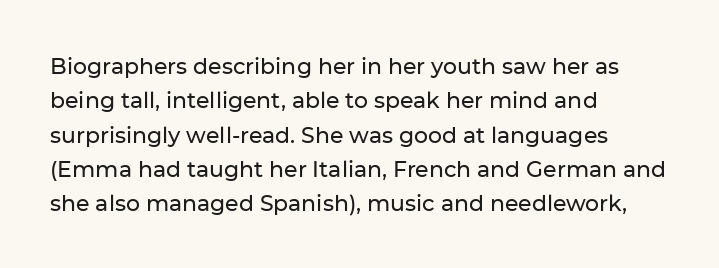
The image shows 22 px text type, upright; set left-aligned, normal line spacing (1.56x), normal letter spacing, not underlined.
